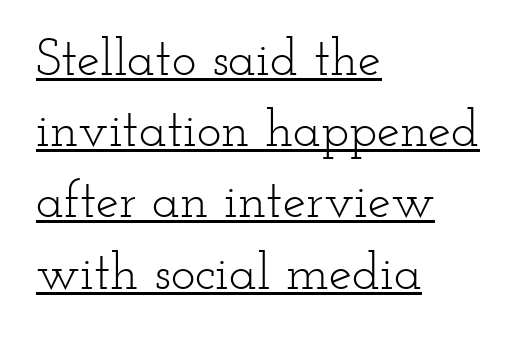
The image shows 52 px light, wide serif type, upright; set left-aligned, normal line spacing (1.37x), normal letter spacing, underlined; low stroke contrast and a small x-height.
